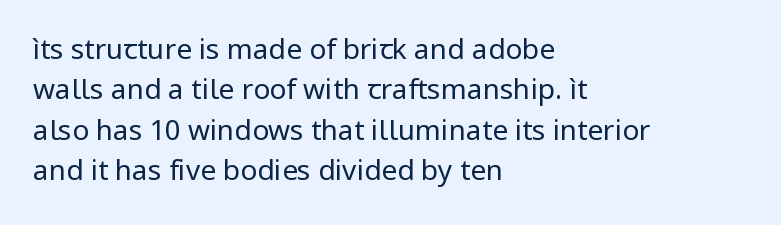
{"serif": "no", "italic": "no", "bold": "no", "weight": "regular", "width": "normal", "stroke_contrast": "low", "x_height": "medium", "monospaced": "no", "underline": "no", "align": "left", "line_spacing": "normal", "line_spacing_ratio": 1.44, "letter_spacing": "normal", "letter_spacing_em": 0.0, "glyph_px": 28}
